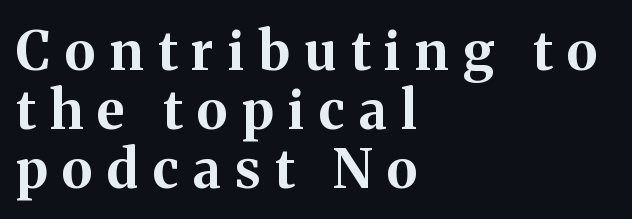
Q: Is the text bold? A: Yes.
Q: Is the text italic (slanted)? A: No, it is upright.
Q: Is the typeface a serif or a sans-serif typeface? A: Serif.
Q: Is the text underlined? A: No.
Q: How is the paragraph aligned? A: Left-aligned.
Q: Is the spacing between letters normal or unusually wide? A: Unusually wide.
Q: Is the spacing between lines tight, normal or loose? A: Tight.
Q: Width (condensed, normal, or wide)? A: Normal.
Q: Stroke contrast? A: Medium.
Q: x-height? A: Medium.
Q: Monospaced? A: No.
